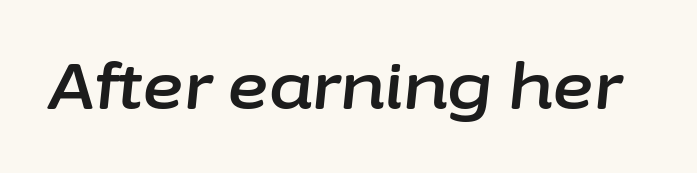
The gaps between neighbouring characters are ordinary and unremarkable. Decoration check: the copy has no underline. Would a proofreader flag this as italicized? Yes. A typesetter would call this proportional, since set widths differ per character.
